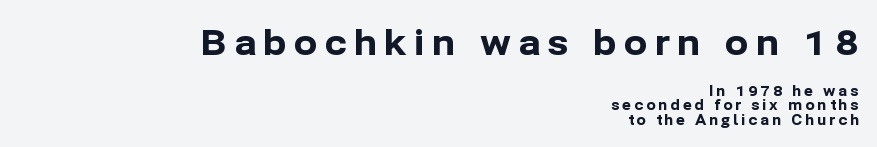
Its strokes are broad and dark, the hallmark of bold type. What kind of face is this? One without serifs — a sans. What stands out about the letter spacing? Its width — letters are far apart. This layout puts the oversized block above and the modest block below. You could not count columns in this text — the font is proportionally spaced.
